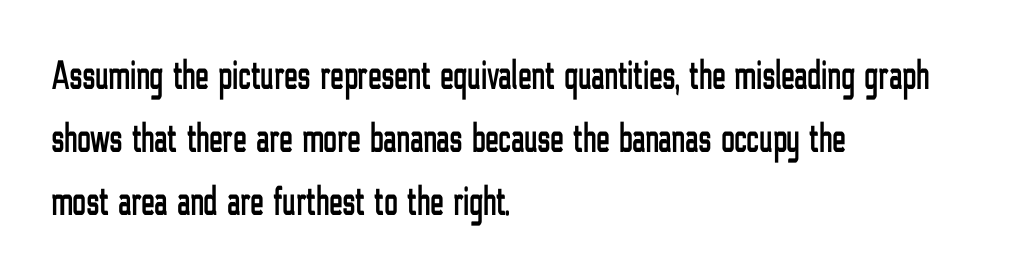
Q: Is the text italic (slanted)? A: No, it is upright.
Q: Is the typeface a serif or a sans-serif typeface? A: Sans-serif.
Q: Is the text underlined? A: No.
Q: How is the paragraph aligned? A: Left-aligned.
Q: Is the spacing between letters normal or unusually wide? A: Normal.
Q: Is the spacing between lines tight, normal or loose? A: Normal.
Q: Width (condensed, normal, or wide)? A: Condensed.
Q: Stroke contrast? A: Low.
Q: x-height? A: Medium.
Q: Monospaced? A: No.
